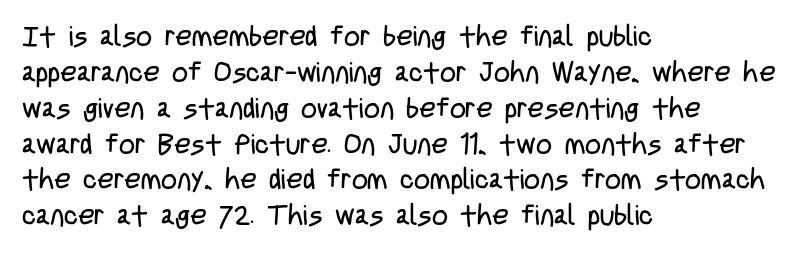
{"serif": "no", "italic": "no", "bold": "no", "weight": "regular", "width": "condensed", "stroke_contrast": "low", "x_height": "large", "monospaced": "no", "underline": "no", "align": "left", "line_spacing": "normal", "line_spacing_ratio": 1.28, "letter_spacing": "normal", "letter_spacing_em": 0.0, "glyph_px": 28}
